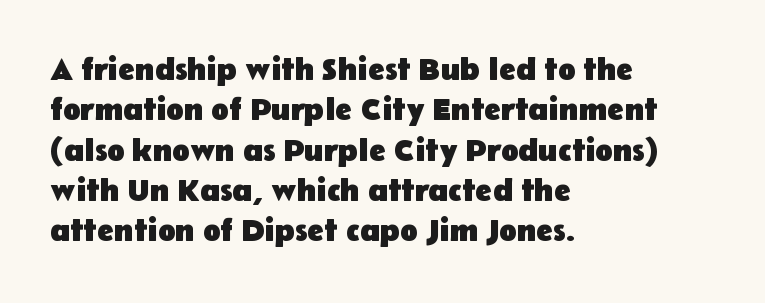
The rendering uses a moderate line-height, typical for paragraphs. What weight is shown? A full bold with thick strokes. The letters sit at their default tracking, neither squeezed nor spread. Font category for this specimen: sans-serif.
